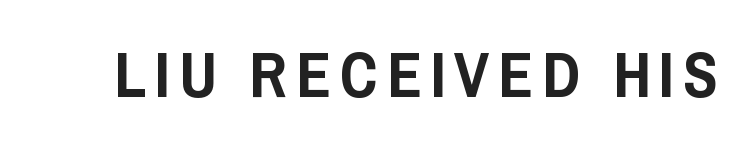
Q: Is the text italic (slanted)? A: No, it is upright.
Q: Is the typeface a serif or a sans-serif typeface? A: Sans-serif.
Q: Is the text underlined? A: No.
Q: Width (condensed, normal, or wide)? A: Condensed.
Q: Stroke contrast? A: Low.
Q: x-height? A: Large.
Q: Monospaced? A: No.
